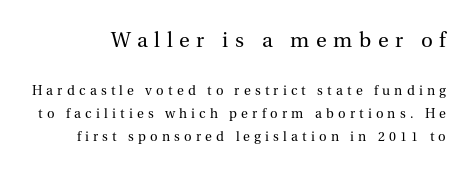
{"italic": "no", "bold": "no", "underline": "no", "line_spacing": "normal", "line_spacing_ratio": 1.64, "letter_spacing": "wide", "letter_spacing_em": 0.3, "larger_block": "first", "size_ratio": 1.57, "glyph_px": 22}
